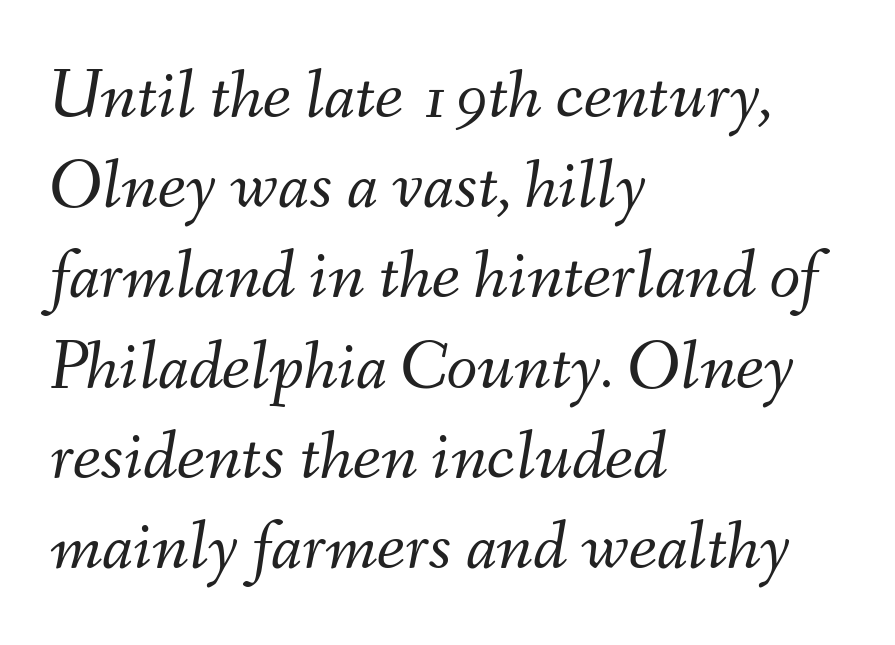
The image shows 71 px light type, italic (leaning right); set left-aligned, normal line spacing (1.27x), normal letter spacing, not underlined; medium stroke contrast and a small x-height.
